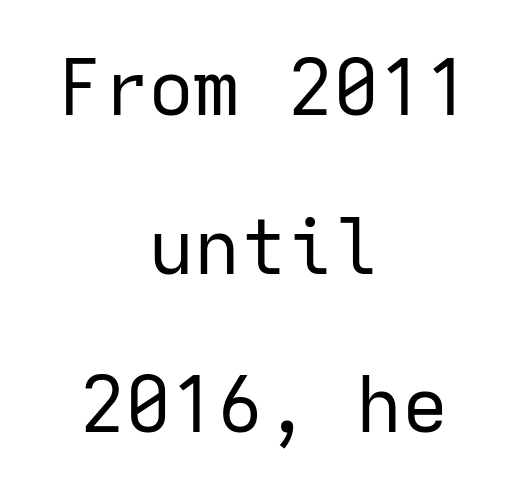
Q: Is the text bold? A: No.
Q: Is the text italic (slanted)? A: No, it is upright.
Q: Is the typeface a serif or a sans-serif typeface? A: Sans-serif.
Q: Is the text underlined? A: No.
Q: How is the paragraph aligned? A: Centered.
Q: Is the spacing between letters normal or unusually wide? A: Normal.
Q: Is the spacing between lines tight, normal or loose? A: Loose.
Q: Width (condensed, normal, or wide)? A: Normal.
Q: Stroke contrast? A: Low.
Q: x-height? A: Medium.
Q: Monospaced? A: Yes.
